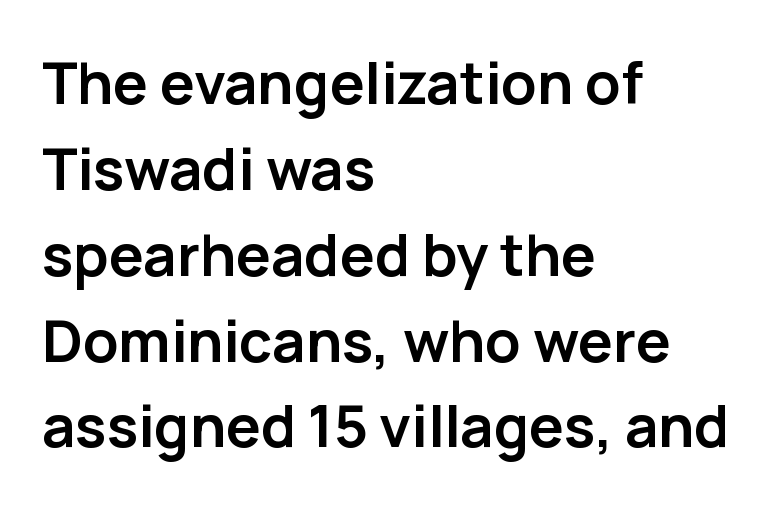
Notice how the stems are strictly vertical — no italics here. Heavy-handed strokes throughout: this text is bold. Does the copy run flush right? No — it runs flush left. Serif or sans? Sans — the stroke terminals are bare. Baseline-to-baseline distance is the conventional proportion of letter height. The face used here is proportionally spaced, like ordinary book or web type.
